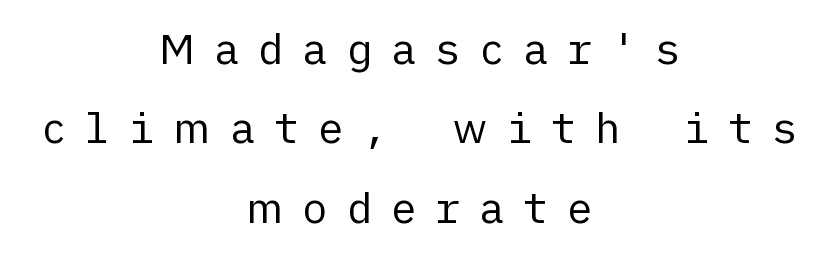
Q: Is the text bold? A: No.
Q: Is the text italic (slanted)? A: No, it is upright.
Q: Is the typeface a serif or a sans-serif typeface? A: Sans-serif.
Q: Is the text underlined? A: No.
Q: How is the paragraph aligned? A: Centered.
Q: Is the spacing between letters normal or unusually wide? A: Unusually wide.
Q: Width (condensed, normal, or wide)? A: Normal.
Q: Stroke contrast? A: Low.
Q: x-height? A: Medium.
